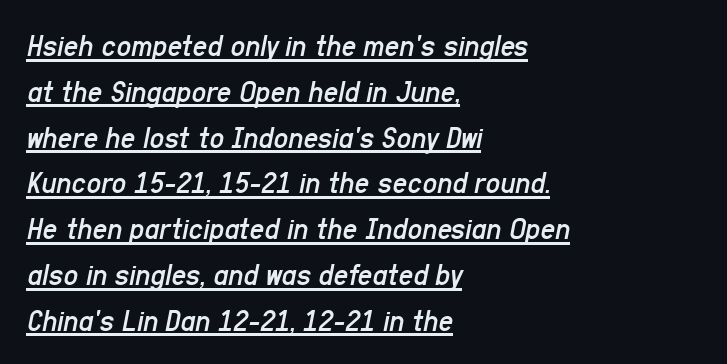
Q: Is the text bold? A: No.
Q: Is the text italic (slanted)? A: Yes, it leans right by about 11 degrees.
Q: Is the text underlined? A: Yes.
Q: How is the paragraph aligned? A: Left-aligned.
Q: Is the spacing between letters normal or unusually wide? A: Normal.
Q: Is the spacing between lines tight, normal or loose? A: Normal.
Q: Width (condensed, normal, or wide)? A: Condensed.
Q: Stroke contrast? A: Low.
Q: x-height? A: Medium.
Q: Monospaced? A: No.
